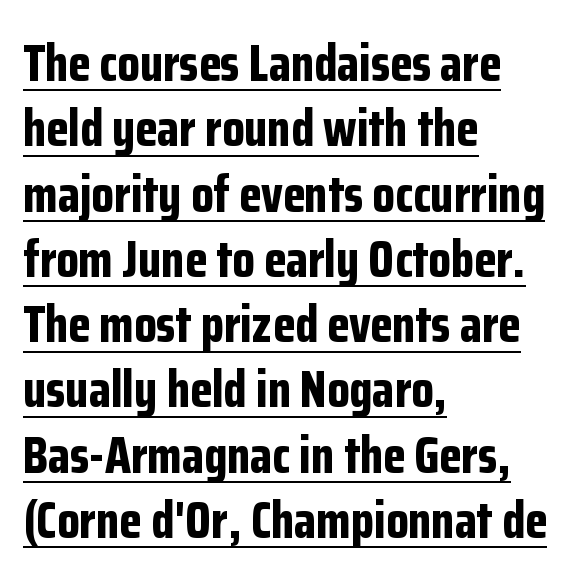
The glyphs have the mass of a bold cut. Upright lettering throughout. Does the leading feel generous? No, just average. The type family on display is of the sans-serif kind.
